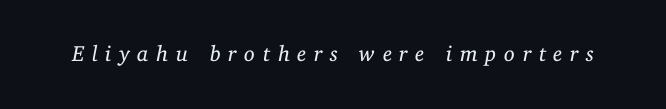
The image shows 22 px text type, italic (leaning right); set unusually wide letter spacing (+0.34 em), not underlined.
